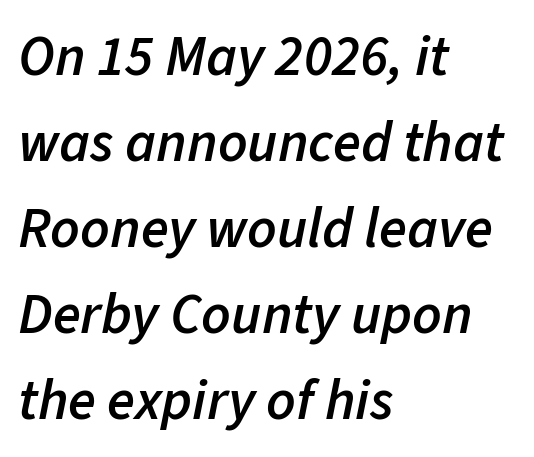
The image shows 57 px semibold type, italic (leaning right); set left-aligned, normal line spacing (1.51x), normal letter spacing, not underlined; low stroke contrast and a medium x-height.
